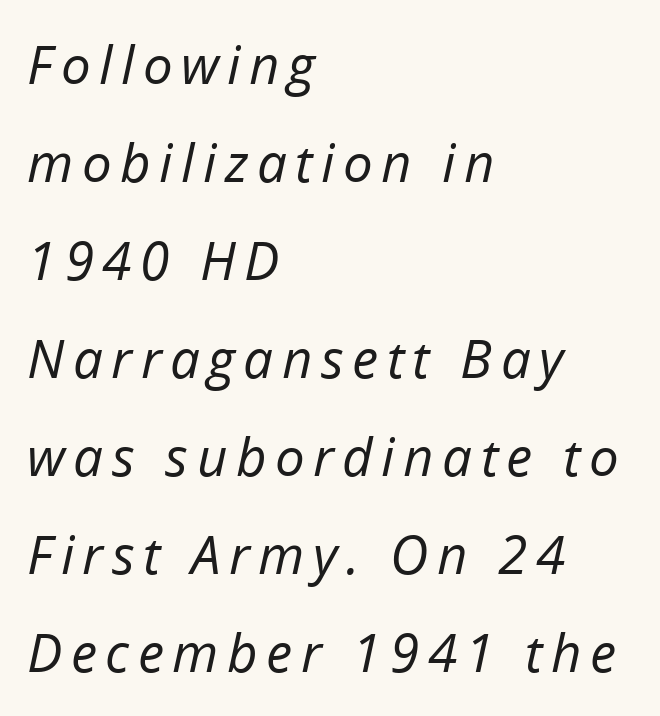
Descender tails drop into unmarked territory. Left-aligned paragraph, ragged on the right. Bold? No — there's no thickening of the strokes. The glyphs look as if they've been sheared to an angle. A typesetter would call this proportional, since set widths differ per character.
